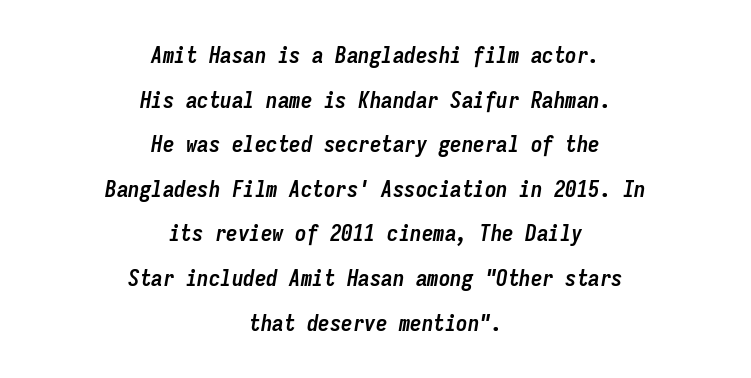
Q: Is the text bold? A: Yes.
Q: Is the text italic (slanted)? A: Yes, it leans right by about 9 degrees.
Q: Is the text underlined? A: No.
Q: How is the paragraph aligned? A: Centered.
Q: Is the spacing between letters normal or unusually wide? A: Normal.
Q: Is the spacing between lines tight, normal or loose? A: Loose.
